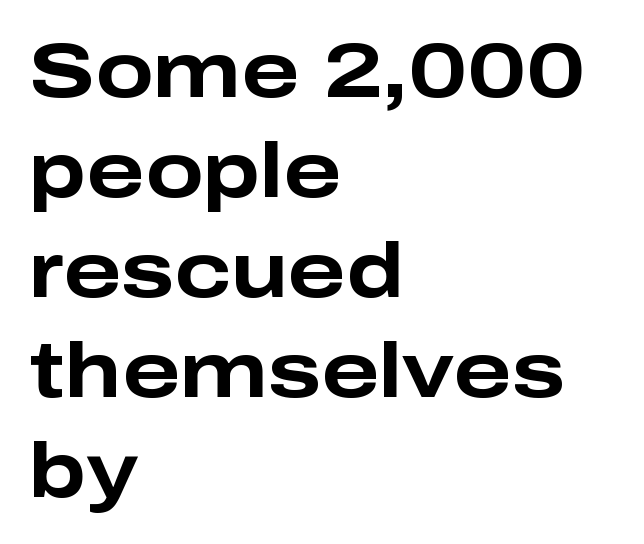
{"serif": "no", "italic": "no", "bold": "yes", "weight": "bold", "width": "wide", "stroke_contrast": "low", "x_height": "medium", "monospaced": "no", "underline": "no", "align": "left", "line_spacing": "normal", "line_spacing_ratio": 1.3, "letter_spacing": "normal", "letter_spacing_em": 0.0, "glyph_px": 77}
